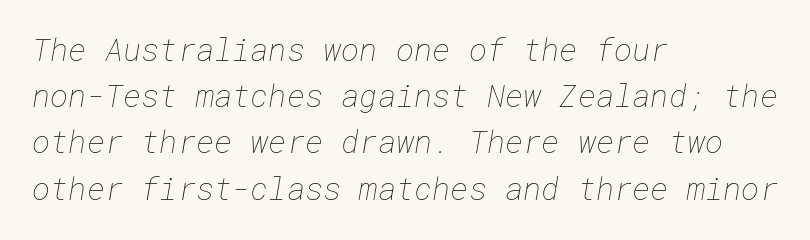
The image shows 31 px thin type; set left-aligned, normal line spacing (1.49x), normal letter spacing, not underlined; low stroke contrast and a medium x-height.
